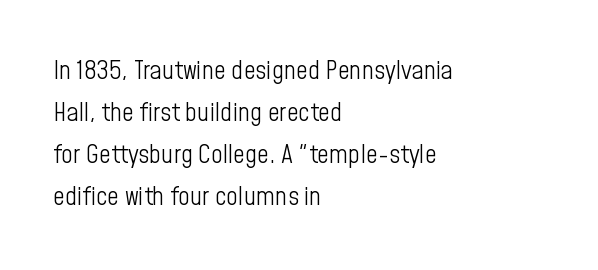
{"italic": "no", "bold": "no", "underline": "no", "align": "left", "line_spacing": "normal", "line_spacing_ratio": 1.62, "letter_spacing": "normal", "letter_spacing_em": 0.0, "glyph_px": 26}
